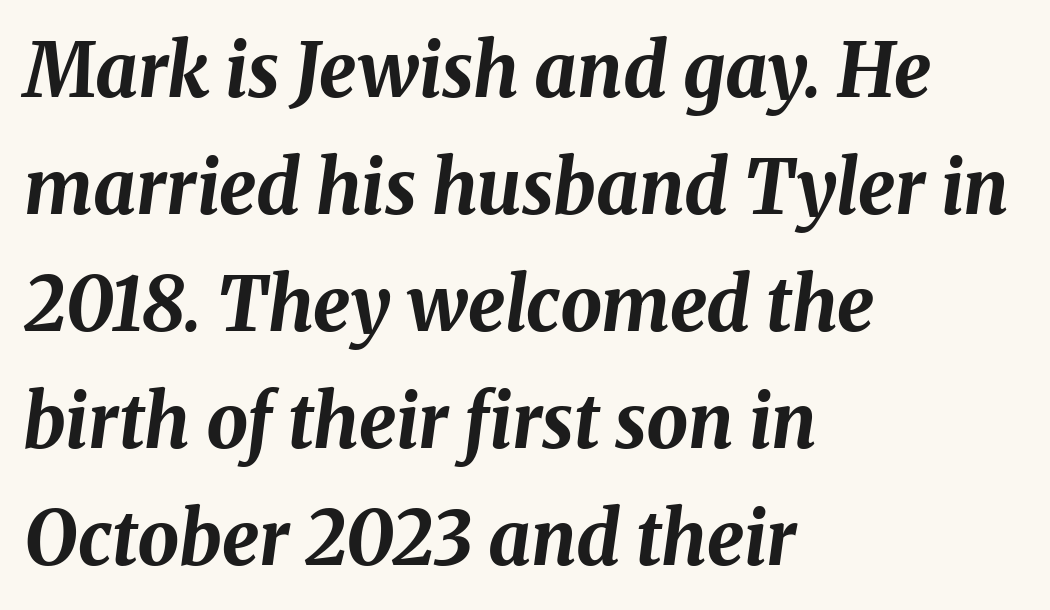
Q: Is the text bold? A: Yes.
Q: Is the text italic (slanted)? A: Yes, it leans right by about 8 degrees.
Q: Is the text underlined? A: No.
Q: How is the paragraph aligned? A: Left-aligned.
Q: Is the spacing between letters normal or unusually wide? A: Normal.
Q: Is the spacing between lines tight, normal or loose? A: Normal.
Q: Width (condensed, normal, or wide)? A: Normal.
Q: Stroke contrast? A: Medium.
Q: x-height? A: Medium.
Q: Monospaced? A: No.
